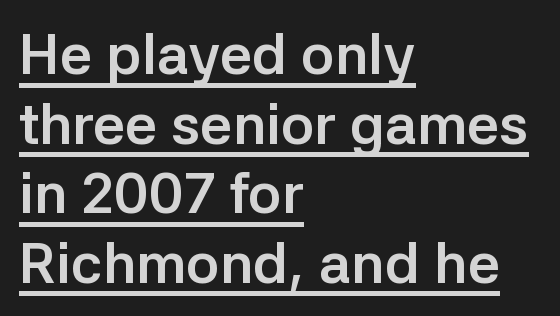
Here the designer chose a conventional face with non-uniform glyph widths. Pretty heavy lettering here — definitely bold. This is the regular roman posture of the typeface. Observe the ordinary spacing: letters are neighbours, not strangers. The type family on display is of the sans-serif kind. Horizontally, the lines are justified to the leading edge only.
